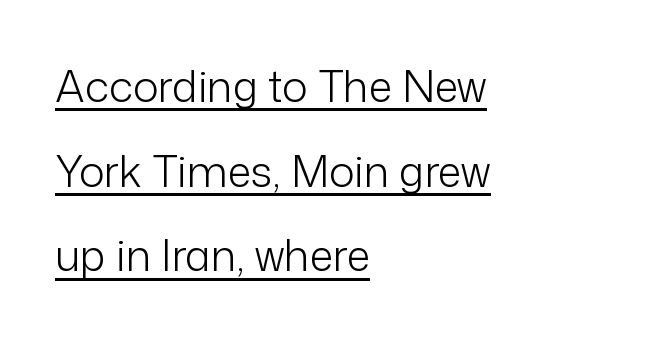
Q: Is the text bold? A: No.
Q: Is the text italic (slanted)? A: No, it is upright.
Q: Is the typeface a serif or a sans-serif typeface? A: Sans-serif.
Q: Is the text underlined? A: Yes.
Q: How is the paragraph aligned? A: Left-aligned.
Q: Is the spacing between letters normal or unusually wide? A: Normal.
Q: Is the spacing between lines tight, normal or loose? A: Loose.
Q: Width (condensed, normal, or wide)? A: Normal.
Q: Stroke contrast? A: Low.
Q: x-height? A: Medium.
Q: Monospaced? A: No.
